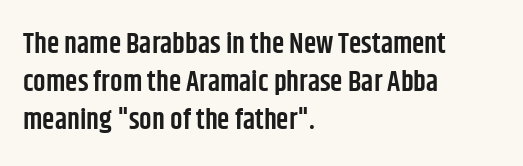
{"serif": "no", "italic": "no", "bold": "semi", "weight": "semibold", "width": "condensed", "stroke_contrast": "low", "x_height": "large", "monospaced": "no", "underline": "no", "align": "left", "line_spacing": "normal", "line_spacing_ratio": 1.35, "letter_spacing": "normal", "letter_spacing_em": 0.0, "glyph_px": 28}
